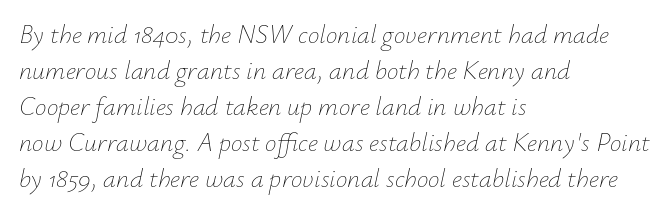
Caption: standard tracking, unaltered. The lettering tilts uniformly, giving the passage an italic look. All the whitespace from short lines collects on the right. Each stroke keeps to a modest, everyday thickness or less.
